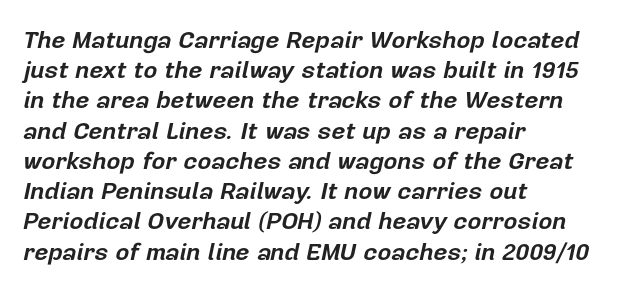
Q: Is the text bold? A: Yes.
Q: Is the text italic (slanted)? A: Yes, it leans right by about 12 degrees.
Q: Is the text underlined? A: No.
Q: How is the paragraph aligned? A: Left-aligned.
Q: Is the spacing between letters normal or unusually wide? A: Normal.
Q: Is the spacing between lines tight, normal or loose? A: Normal.
